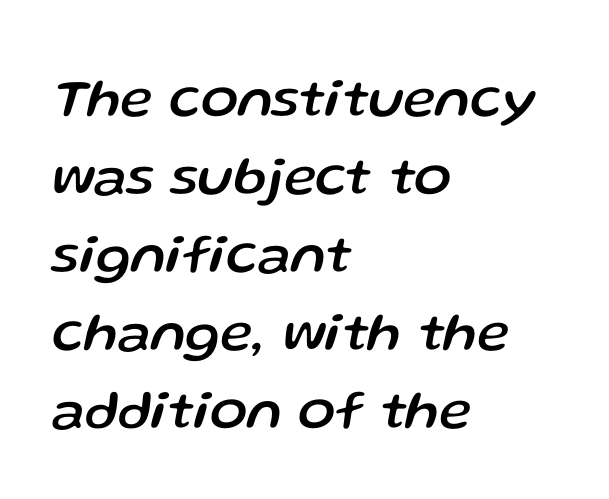
The image shows 55 px text type, italic (leaning right); set left-aligned, normal line spacing (1.42x), normal letter spacing, not underlined; low stroke contrast and a medium x-height.
